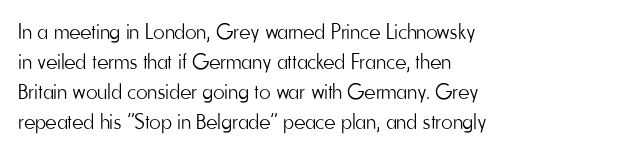
The image shows 22 px text type, upright; set left-aligned, normal line spacing (1.37x), normal letter spacing, not underlined.
